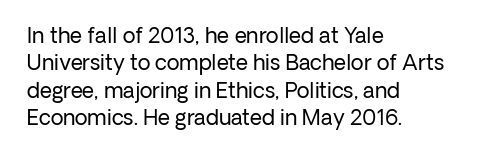
The image shows 21 px text type, upright; set left-aligned, normal line spacing (1.3x), normal letter spacing, not underlined.
